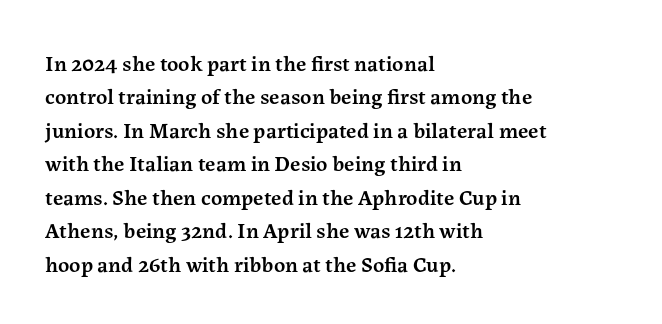
Q: Is the text bold? A: Semi-bold.
Q: Is the text italic (slanted)? A: No, it is upright.
Q: Is the text underlined? A: No.
Q: How is the paragraph aligned? A: Left-aligned.
Q: Is the spacing between letters normal or unusually wide? A: Normal.
Q: Is the spacing between lines tight, normal or loose? A: Normal.
